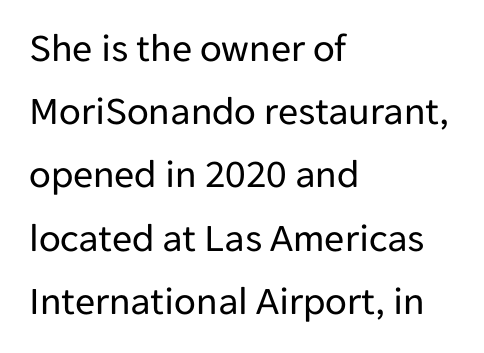
The letters advance in unequal steps, a hallmark of proportional type. Caption: multi-line text, flush left, ragged right. Posture: straight, roman, zero tilt. This block has exactly the height ordinary leading produces. Look at the bottom of the vertical strokes: they stop flat, with no serifs. A bare baseline throughout the passage.
